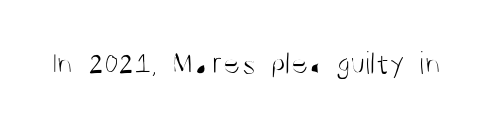
Does the type have serifs? No, each stem ends abruptly. This sample uses an upright cut, with every glyph sitting square on the baseline. Only glyphs here, with clear space below each row. Stem width sits at or under what a default text font uses.
